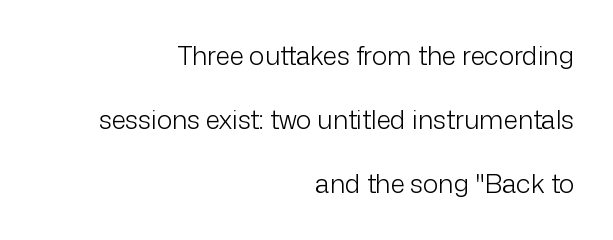
{"italic": "no", "bold": "no", "underline": "no", "align": "right", "line_spacing": "loose", "line_spacing_ratio": 2.47, "letter_spacing": "normal", "letter_spacing_em": 0.0, "glyph_px": 26}
